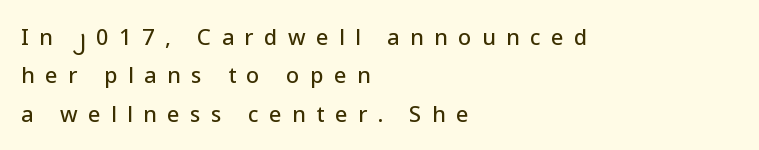
{"italic": "no", "underline": "no", "align": "left", "line_spacing_ratio": 1.75, "letter_spacing": "wide", "letter_spacing_em": 0.47, "glyph_px": 22}
